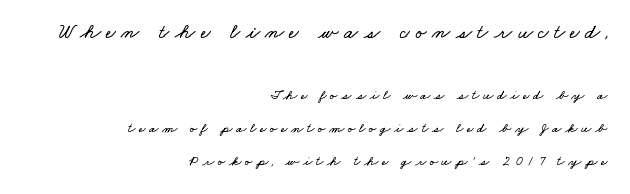
Underline: absent. Leading: increased. Honestly, the letter spacing is so wide it's the main thing you notice. The emphasis by scale lands on block number one, above. A flush-right, rag-left setting is used for this passage.
